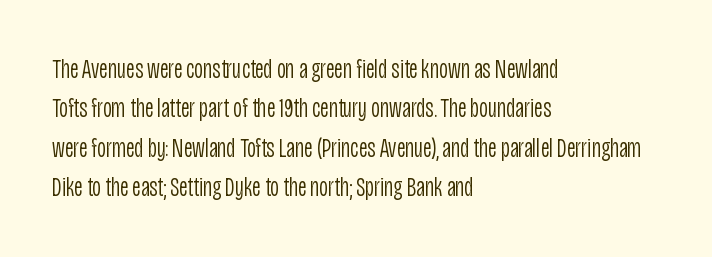
{"italic": "no", "bold": "no", "underline": "no", "align": "left", "line_spacing": "normal", "line_spacing_ratio": 1.46, "letter_spacing": "normal", "letter_spacing_em": 0.0, "glyph_px": 27}
